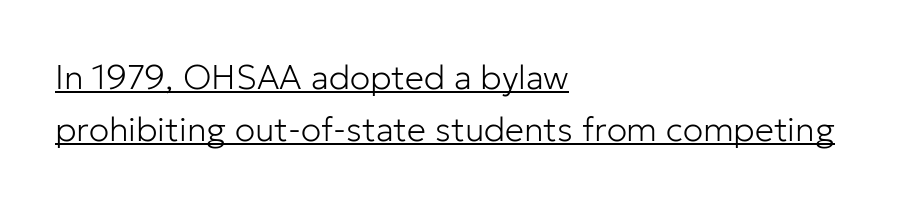
A student would call this left alignment; a typographer would say flush left, rag right. If you drew a line through each stem, it would be perfectly vertical. Students, observe the line beneath the letters — that is underlining. Weight: not bold — regular or lighter. Here the designer chose a conventional face with non-uniform glyph widths.
